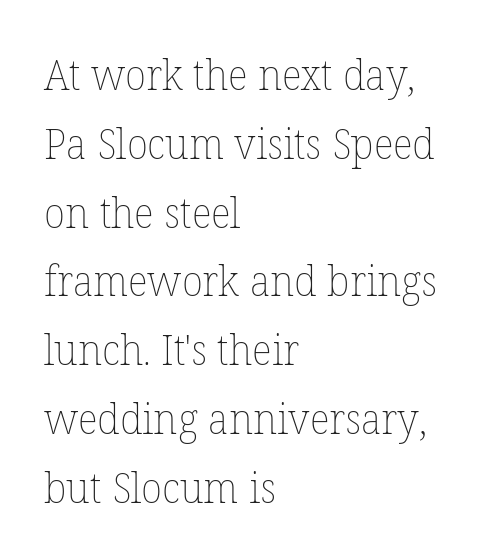
The image shows 43 px thin type, upright; set left-aligned, normal line spacing (1.6x), normal letter spacing, not underlined; low stroke contrast and a medium x-height.
